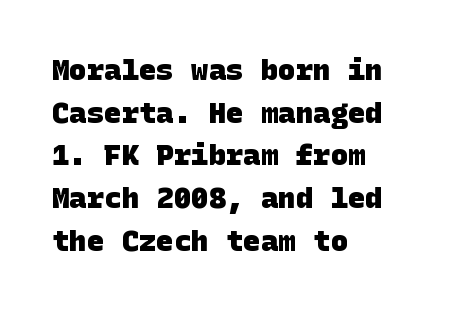
{"serif": "no", "bold": "yes", "weight": "heavy", "width": "normal", "stroke_contrast": "low", "x_height": "large", "underline": "no", "align": "left", "line_spacing": "normal", "line_spacing_ratio": 1.47, "letter_spacing": "normal", "letter_spacing_em": 0.0, "glyph_px": 29}
